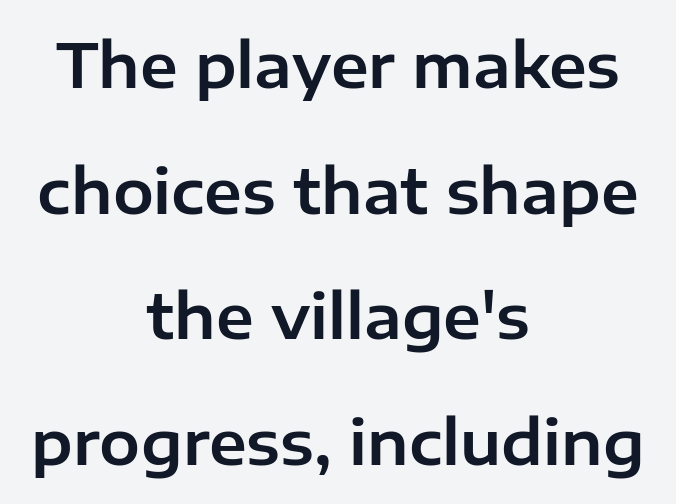
Q: Is the text italic (slanted)? A: No, it is upright.
Q: Is the typeface a serif or a sans-serif typeface? A: Sans-serif.
Q: Is the text underlined? A: No.
Q: How is the paragraph aligned? A: Centered.
Q: Is the spacing between letters normal or unusually wide? A: Normal.
Q: Is the spacing between lines tight, normal or loose? A: Loose.
Q: Width (condensed, normal, or wide)? A: Normal.
Q: Stroke contrast? A: Low.
Q: x-height? A: Medium.
Q: Monospaced? A: No.
